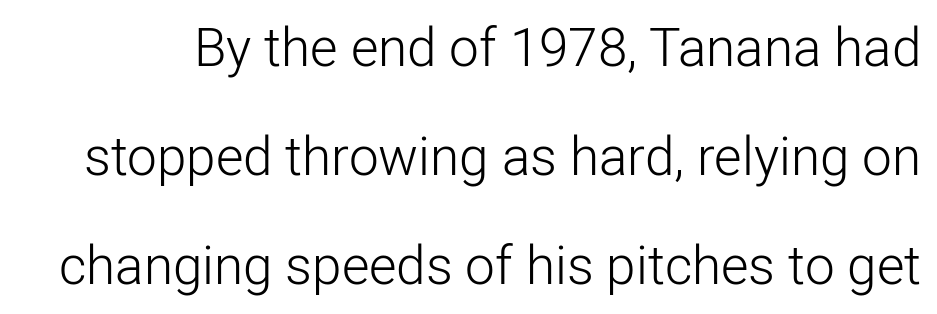
Type style note: lacks serifs. Nobody drew a line under any word here. Ordinary non-slanted type is in use. Weight class: somewhere from thin through regular.
